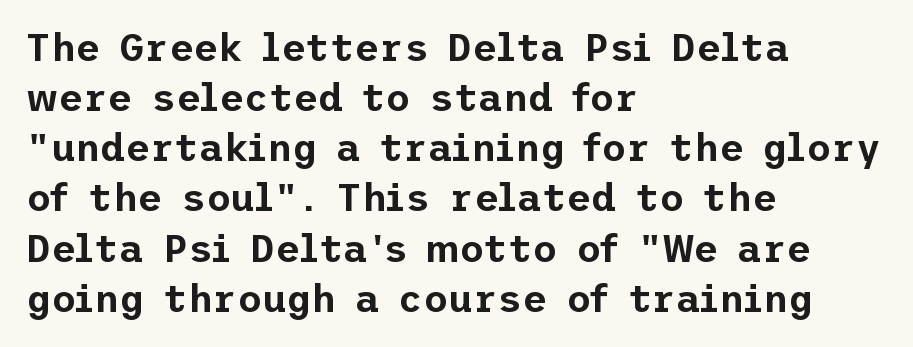
Nobody drew a line under any word here. These lines stack with their left ends in a neat column. Each letter's strokes conclude bluntly, with no projecting serifs. Tracking here is standard; glyphs follow each other at the usual distance. Upright lettering throughout.
